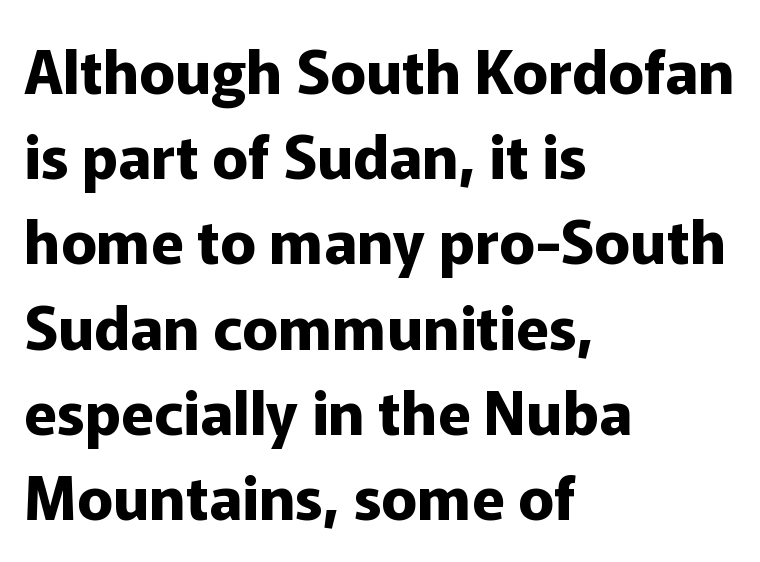
{"serif": "no", "italic": "no", "bold": "yes", "weight": "bold", "width": "normal", "stroke_contrast": "low", "x_height": "medium", "monospaced": "no", "underline": "no", "align": "left", "line_spacing": "normal", "line_spacing_ratio": 1.42, "letter_spacing": "normal", "letter_spacing_em": 0.0, "glyph_px": 60}
